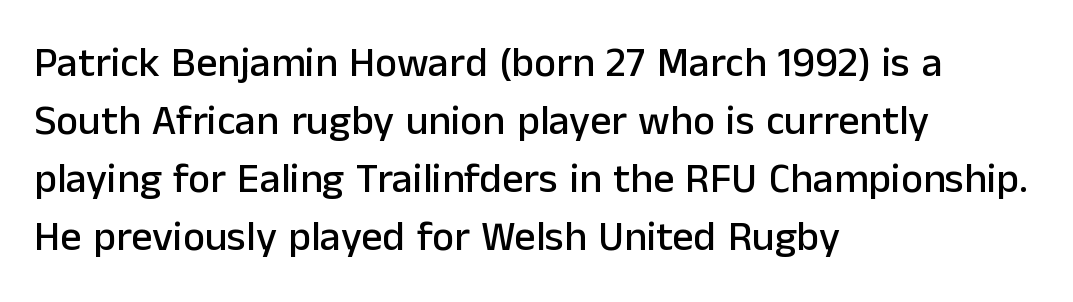
The image shows 42 px sans-serif type, upright; set left-aligned, normal line spacing (1.38x), normal letter spacing, not underlined; low stroke contrast and a medium x-height.
